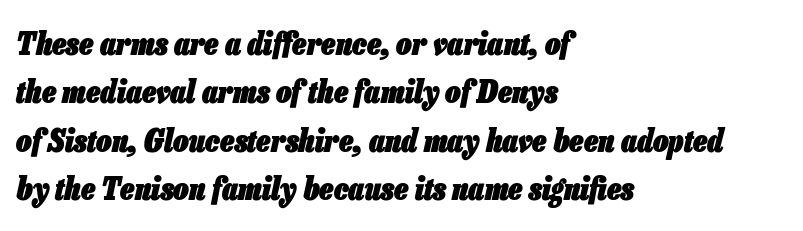
{"italic": "yes", "lean": "right", "slant_degrees": 13, "bold": "yes", "weight": "heavy", "width": "condensed", "stroke_contrast": "low", "x_height": "medium", "monospaced": "no", "underline": "no", "align": "left", "line_spacing": "normal", "line_spacing_ratio": 1.56, "letter_spacing": "normal", "letter_spacing_em": 0.0, "glyph_px": 31}
